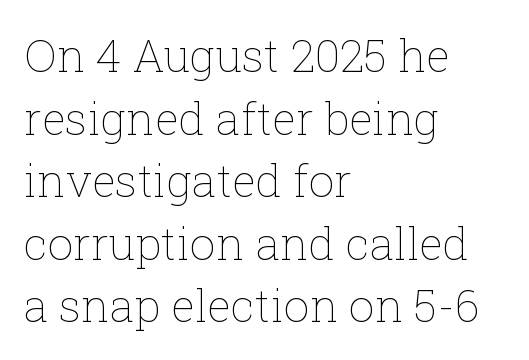
Q: Is the text bold? A: No.
Q: Is the text italic (slanted)? A: No, it is upright.
Q: Is the text underlined? A: No.
Q: How is the paragraph aligned? A: Left-aligned.
Q: Is the spacing between letters normal or unusually wide? A: Normal.
Q: Is the spacing between lines tight, normal or loose? A: Normal.
Q: Width (condensed, normal, or wide)? A: Normal.
Q: Stroke contrast? A: Low.
Q: x-height? A: Medium.
Q: Monospaced? A: No.
